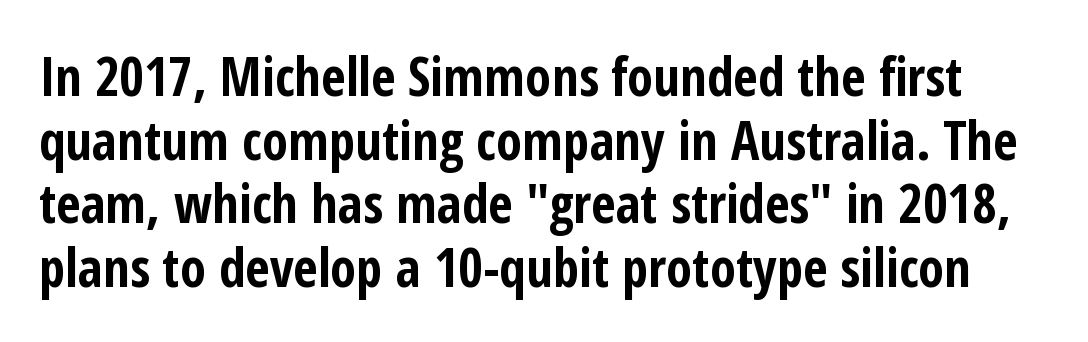
The image shows 53 px bold, condensed sans-serif type, upright; set line spacing 1.2x, normal letter spacing, not underlined; low stroke contrast and a medium x-height.
